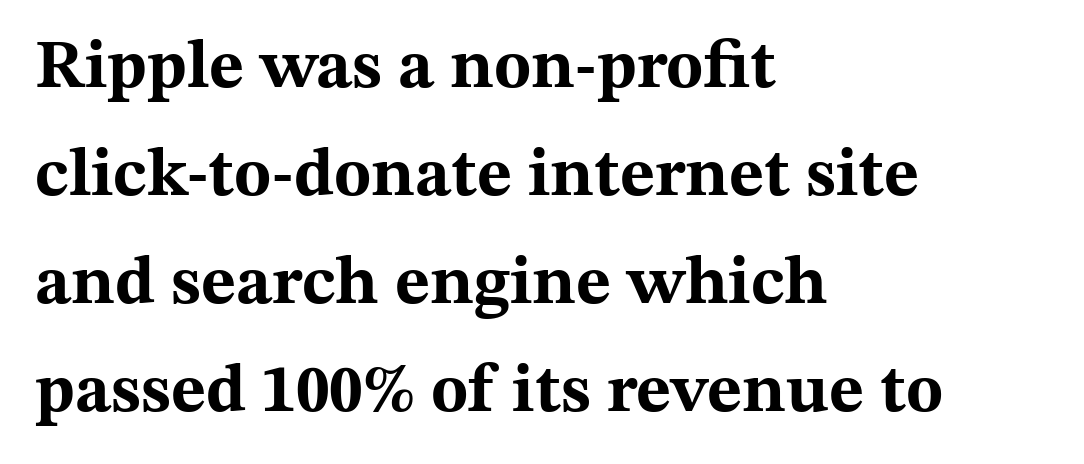
This sample is left-justified, so line endings fall wherever the words run out. The rendering keeps characters at their native spacing. The rendering uses natural spacing where letterforms have individual widths. Plenty of ink on the page — the face is bold. Every stem runs plumb, perpendicular to the baseline.
